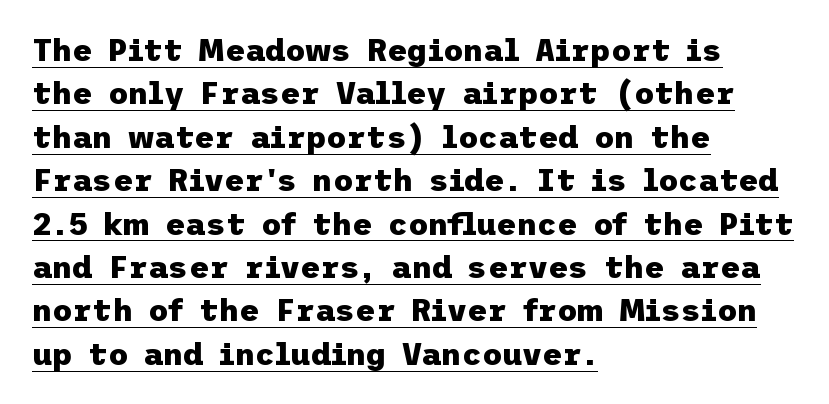
The image shows 31 px heavy sans-serif type, upright; set left-aligned, normal line spacing (1.4x), normal letter spacing, underlined; low stroke contrast and a medium x-height.
